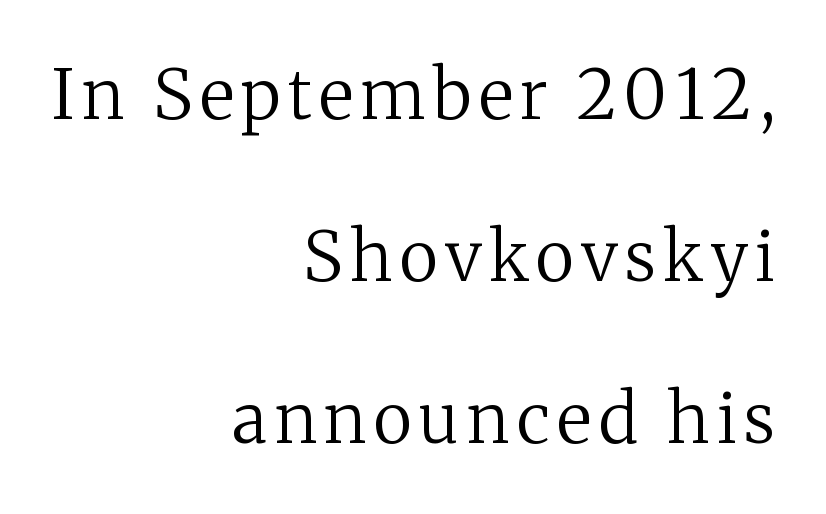
{"serif": "yes", "italic": "no", "bold": "no", "weight": "regular", "width": "normal", "stroke_contrast": "medium", "x_height": "medium", "monospaced": "no", "underline": "no", "align": "right", "line_spacing": "loose", "line_spacing_ratio": 2.35, "glyph_px": 69}
